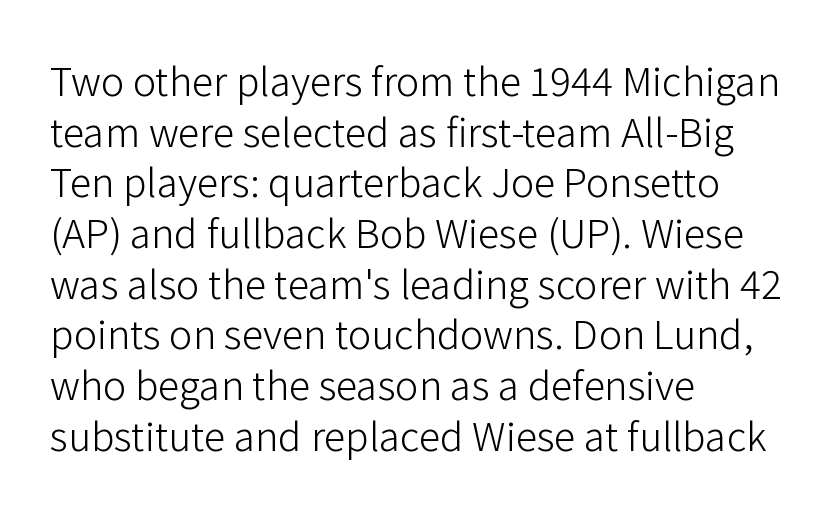
{"serif": "no", "italic": "no", "bold": "no", "weight": "light", "width": "normal", "stroke_contrast": "low", "x_height": "medium", "monospaced": "no", "underline": "no", "align": "left", "line_spacing": "normal", "line_spacing_ratio": 1.3, "letter_spacing": "normal", "letter_spacing_em": 0.0, "glyph_px": 39}
